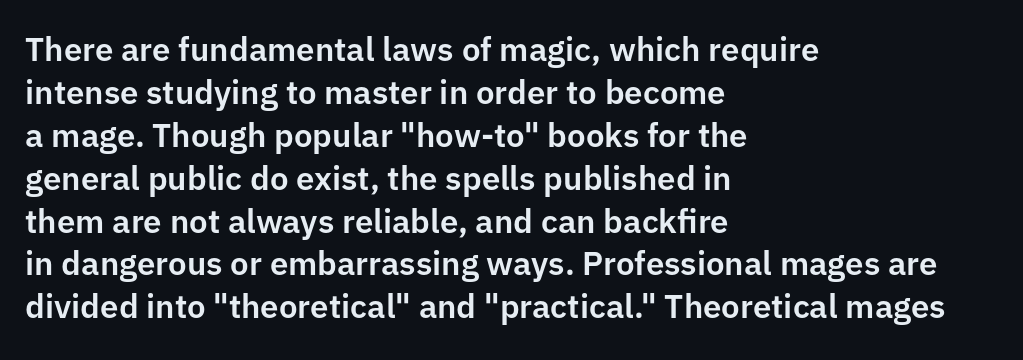
Q: Is the text italic (slanted)? A: No, it is upright.
Q: Is the typeface a serif or a sans-serif typeface? A: Sans-serif.
Q: Is the text underlined? A: No.
Q: How is the paragraph aligned? A: Left-aligned.
Q: Is the spacing between letters normal or unusually wide? A: Normal.
Q: Is the spacing between lines tight, normal or loose? A: Normal.
Q: Width (condensed, normal, or wide)? A: Normal.
Q: Stroke contrast? A: Low.
Q: x-height? A: Medium.
Q: Monospaced? A: No.
